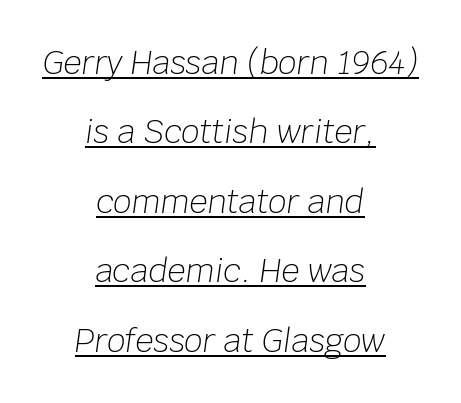
{"italic": "yes", "lean": "right", "slant_degrees": 8, "bold": "no", "weight": "light", "width": "normal", "stroke_contrast": "low", "x_height": "large", "monospaced": "no", "underline": "yes", "align": "center", "line_spacing": "loose", "line_spacing_ratio": 2.17, "letter_spacing": "normal", "letter_spacing_em": 0.0, "glyph_px": 32}
